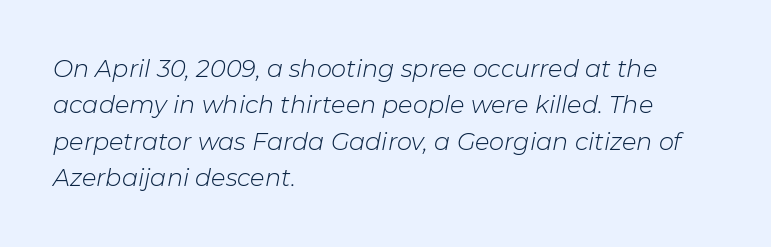
Q: Is the text bold? A: No.
Q: Is the text italic (slanted)? A: Yes, it leans right by about 11 degrees.
Q: Is the text underlined? A: No.
Q: How is the paragraph aligned? A: Left-aligned.
Q: Is the spacing between letters normal or unusually wide? A: Normal.
Q: Is the spacing between lines tight, normal or loose? A: Normal.
